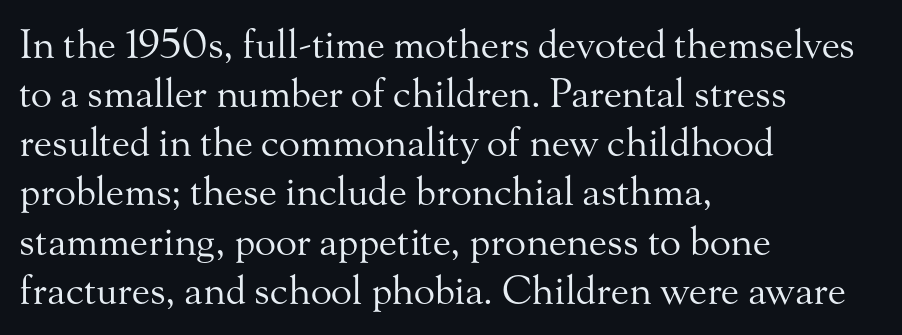
The leading is moderate, giving the passage an even texture. Beneath every word, the page is bare. Serif or sans? Serif — the stroke terminals have little feet. Vertical stems look standard width or narrower in stroke.
